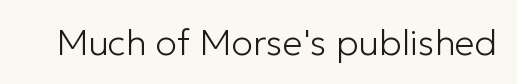
Q: Is the text bold? A: No.
Q: Is the text italic (slanted)? A: No, it is upright.
Q: Is the typeface a serif or a sans-serif typeface? A: Sans-serif.
Q: Is the text underlined? A: No.
Q: Is the spacing between letters normal or unusually wide? A: Normal.
Q: Width (condensed, normal, or wide)? A: Normal.
Q: Stroke contrast? A: Low.
Q: x-height? A: Medium.
Q: Monospaced? A: No.
